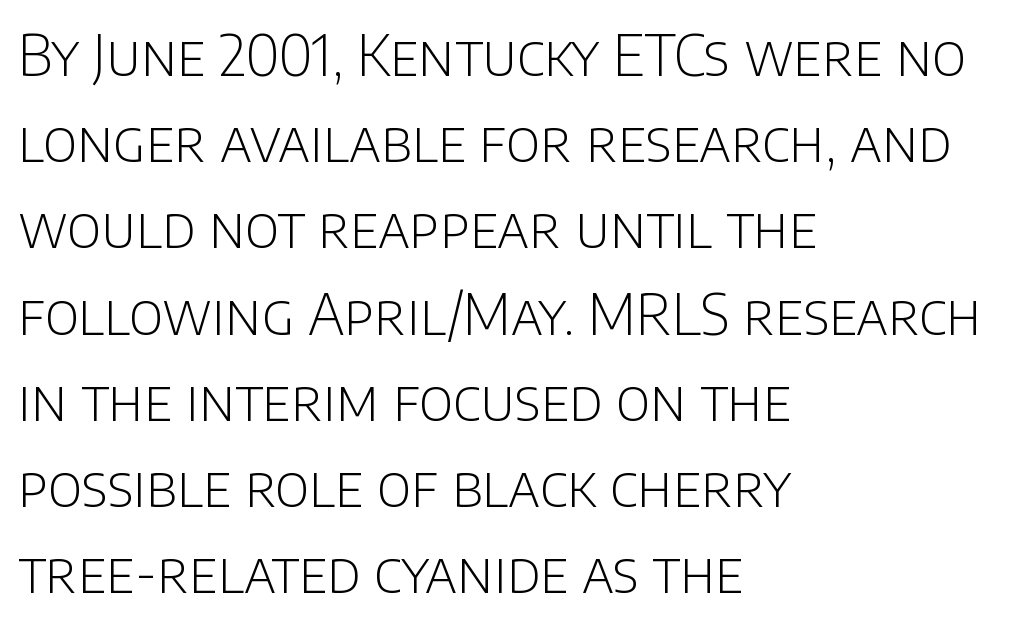
Nothing unusual about the tracking: characters are spaced as the font intends. Posture: straight, roman, zero tilt. The gap between lines stays unmarked. Does the copy run flush right? No — it runs flush left. The typeface has the unassuming heft of standard copy or less. Note the varied advance widths — an 'i' is clearly narrower than an 'm'.
